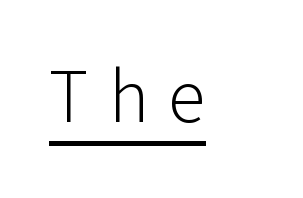
The rendering uses natural spacing where letterforms have individual widths. Is the type heavy? It reads as light-to-regular instead. Classification — sans serif. Display-style spreading of the glyphs; the letterfit is very open. Decoration check: the copy is underlined. Nope, not italic — everything's standing straight.
